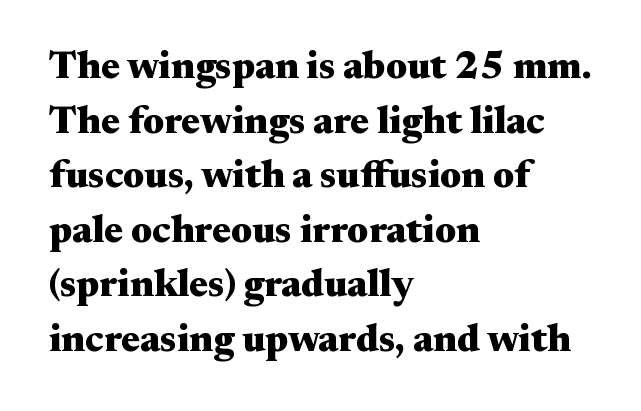
{"serif": "yes", "italic": "no", "bold": "yes", "weight": "heavy", "width": "wide", "stroke_contrast": "medium", "x_height": "small", "monospaced": "no", "underline": "no", "align": "left", "line_spacing": "normal", "line_spacing_ratio": 1.4, "letter_spacing": "normal", "letter_spacing_em": 0.0, "glyph_px": 39}
